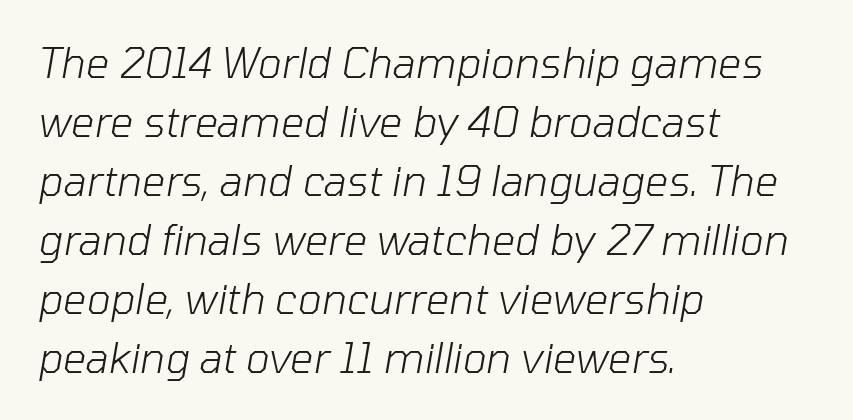
The image shows 41 px light type, italic (leaning right); set left-aligned, normal line spacing (1.44x), normal letter spacing, not underlined; low stroke contrast and a medium x-height.
